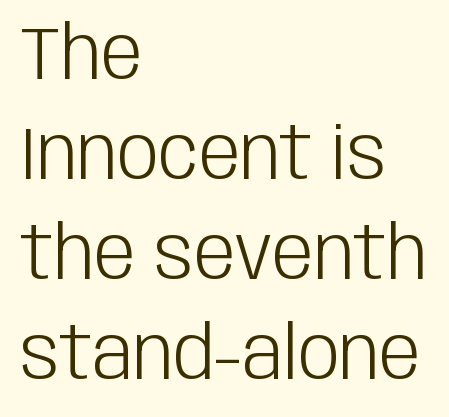
Each new line begins a customary step beneath the previous one. The lines are quadded left. Is there any slant? The stems are plumb. Anything drawn beneath the words? Only blank space. Heaviness? Minimal to ordinary, like unemphasized prose.
